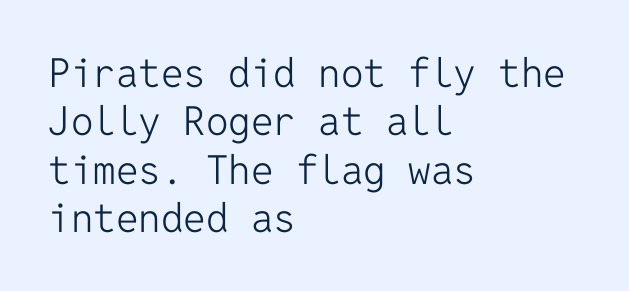
Q: Is the text bold? A: No.
Q: Is the text italic (slanted)? A: No, it is upright.
Q: Is the typeface a serif or a sans-serif typeface? A: Sans-serif.
Q: Is the text underlined? A: No.
Q: How is the paragraph aligned? A: Left-aligned.
Q: Is the spacing between letters normal or unusually wide? A: Normal.
Q: Width (condensed, normal, or wide)? A: Normal.
Q: Stroke contrast? A: Low.
Q: x-height? A: Medium.
Q: Monospaced? A: Yes.
